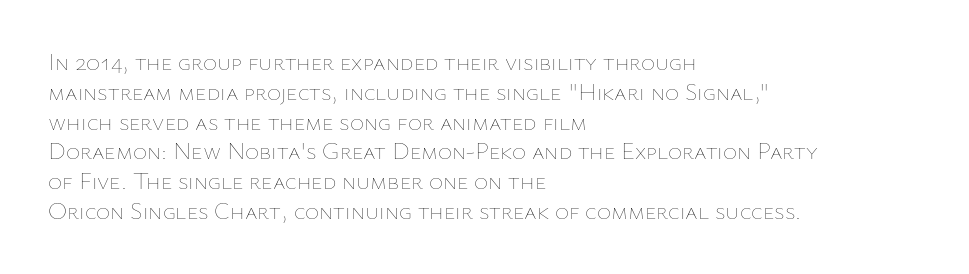
{"italic": "no", "bold": "no", "underline": "no", "align": "left", "line_spacing_ratio": 1.24, "letter_spacing": "normal", "letter_spacing_em": 0.0, "glyph_px": 24}
